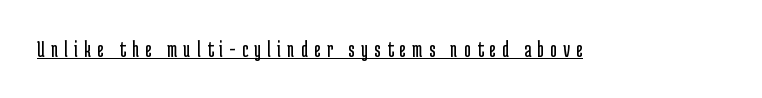
Has an underline been added? It has. Someone cranked the tracking dial way up on this one. Is there any slant? The stems are plumb. Weight class: somewhere from thin through regular.
